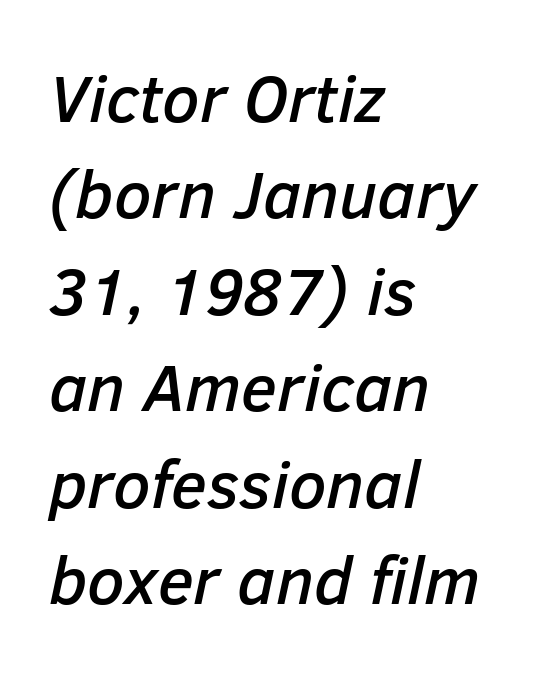
{"italic": "yes", "lean": "right", "slant_degrees": 12, "width": "normal", "stroke_contrast": "low", "x_height": "medium", "monospaced": "no", "underline": "no", "align": "left", "line_spacing": "normal", "line_spacing_ratio": 1.44, "letter_spacing": "normal", "letter_spacing_em": 0.0, "glyph_px": 67}
